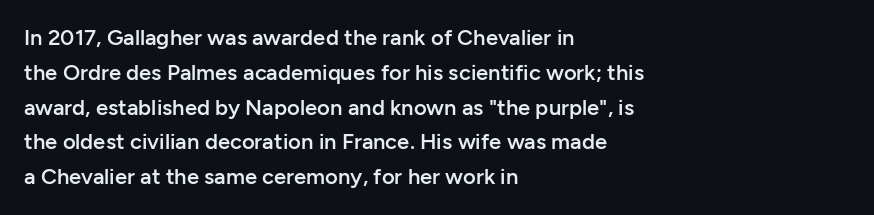
{"italic": "no", "bold": "semi", "underline": "no", "align": "left", "line_spacing": "normal", "line_spacing_ratio": 1.58, "letter_spacing": "normal", "letter_spacing_em": 0.0, "glyph_px": 22}
